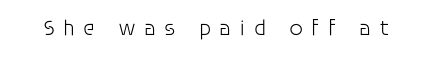
{"italic": "no", "bold": "no", "underline": "no", "letter_spacing": "wide", "letter_spacing_em": 0.37, "glyph_px": 22}
